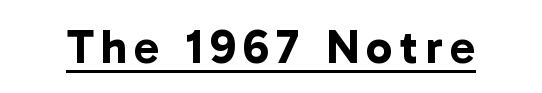
Underlining? Definitely there. I'd call this a sans setting — the letters go barefoot. As a designer I'd log this as weight 700, bold. Here the designer chose a conventional face with non-uniform glyph widths.
